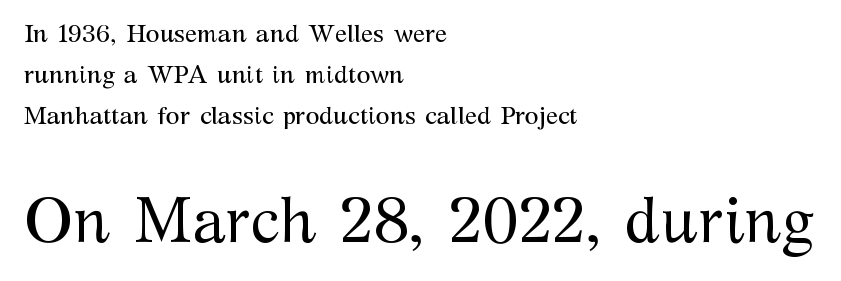
The image shows 63 px regular-weight serif type, upright; set left-aligned, normal line spacing (1.64x), normal letter spacing, not underlined; the second (bottom) block is 2.52x larger; medium stroke contrast and a medium x-height.
